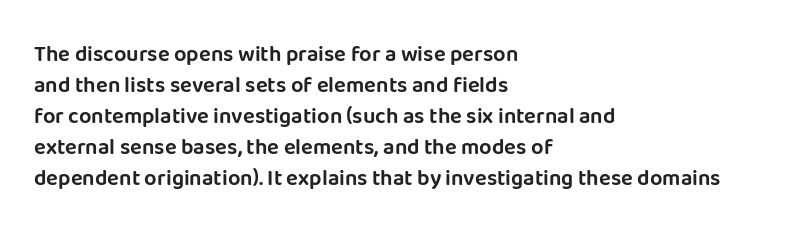
Q: Is the text italic (slanted)? A: No, it is upright.
Q: Is the text underlined? A: No.
Q: How is the paragraph aligned? A: Left-aligned.
Q: Is the spacing between letters normal or unusually wide? A: Normal.
Q: Is the spacing between lines tight, normal or loose? A: Normal.
